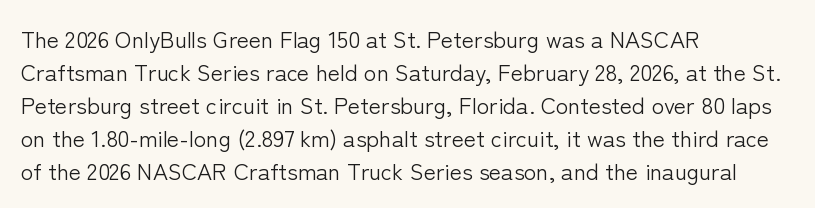
The image shows 23 px text type, upright; set left-aligned, normal line spacing (1.43x), normal letter spacing, not underlined.
